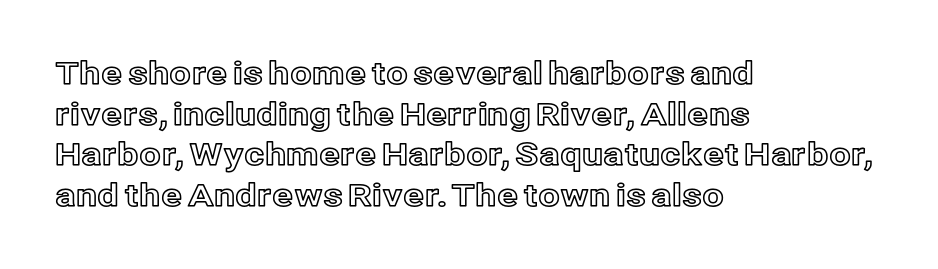
Students, observe: this is what conventionally led text looks like. If you drew a line through each stem, it would be perfectly vertical. Does the copy run flush right? No — it runs flush left. Caption: standard tracking, unaltered. These lines are rendered in a variable-pitch font.
